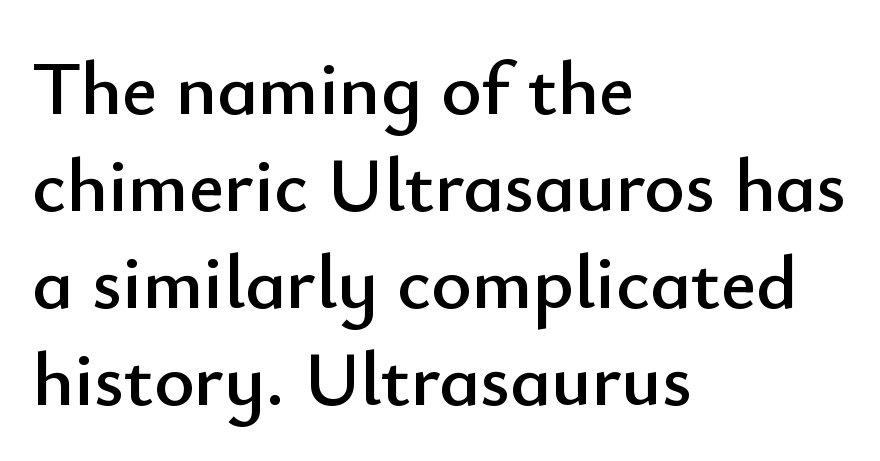
{"serif": "no", "italic": "no", "width": "normal", "stroke_contrast": "low", "x_height": "small", "monospaced": "no", "underline": "no", "align": "left", "line_spacing": "normal", "line_spacing_ratio": 1.26, "letter_spacing": "normal", "letter_spacing_em": 0.0, "glyph_px": 77}
